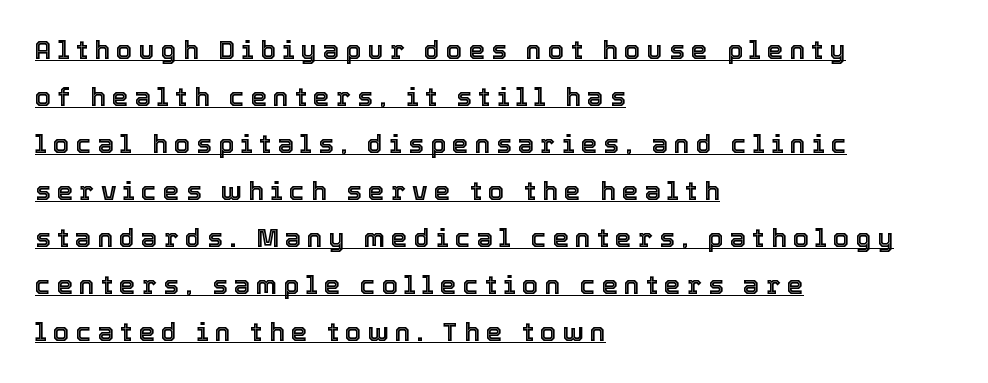
Tall strokes in this sample are plumb rather than angled. Each line of the rendering has a horizontal stroke beneath the glyphs. These lines are set flush left with a ragged right edge. The passage shown has open, widely tracked lettering throughout.
